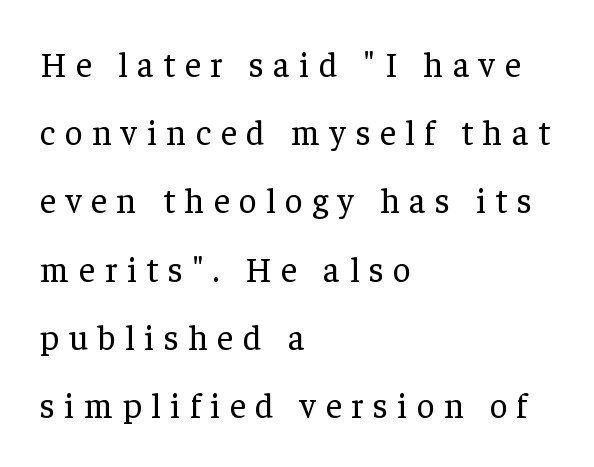
The image shows 35 px regular-weight serif type, upright; set left-aligned, loose line spacing (1.95x), unusually wide letter spacing (+0.27 em), not underlined; low stroke contrast and a medium x-height.
